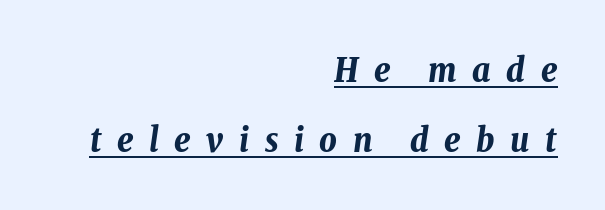
The image shows 34 px bold, condensed type, italic (leaning right); set right-aligned, loose line spacing (2.05x), unusually wide letter spacing (+0.46 em), underlined; low stroke contrast and a medium x-height.
